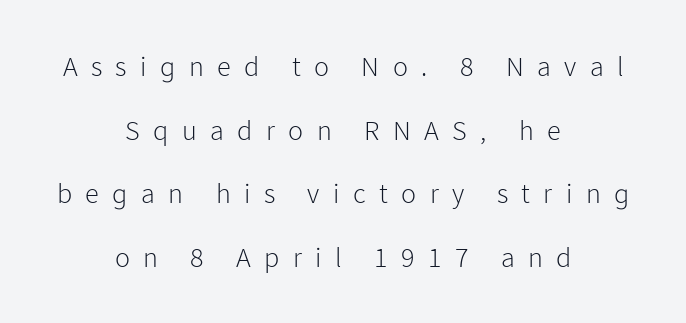
The image shows 28 px light sans-serif type, upright; set centered, loose line spacing (2.27x), unusually wide letter spacing (+0.48 em), not underlined; low stroke contrast and a medium x-height.
